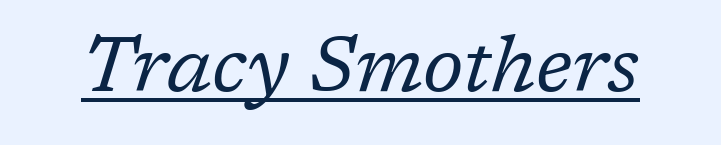
Q: Is the text bold? A: No.
Q: Is the text italic (slanted)? A: Yes, it leans right by about 17 degrees.
Q: Is the typeface a serif or a sans-serif typeface? A: Serif.
Q: Is the text underlined? A: Yes.
Q: Is the spacing between letters normal or unusually wide? A: Normal.
Q: Width (condensed, normal, or wide)? A: Normal.
Q: Stroke contrast? A: Low.
Q: x-height? A: Medium.
Q: Monospaced? A: No.
